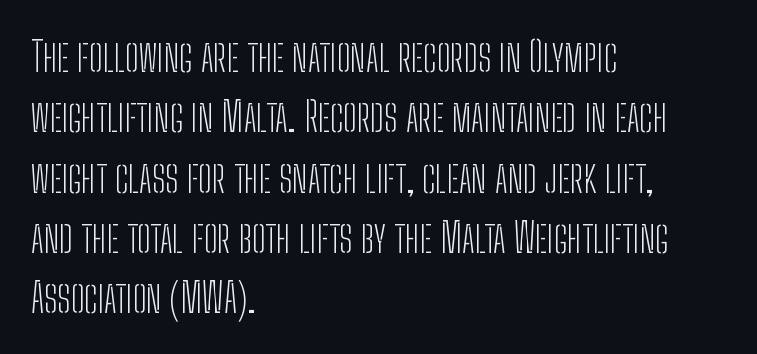
The typeface chosen for these lines omits serifs. Leftover space on each line is placed entirely after the last word. Is there any slant? The stems are plumb. The foot of each line stays bare and open. Weight: in the light-to-regular range. Horizontal bands of white between lines are of average thickness.
